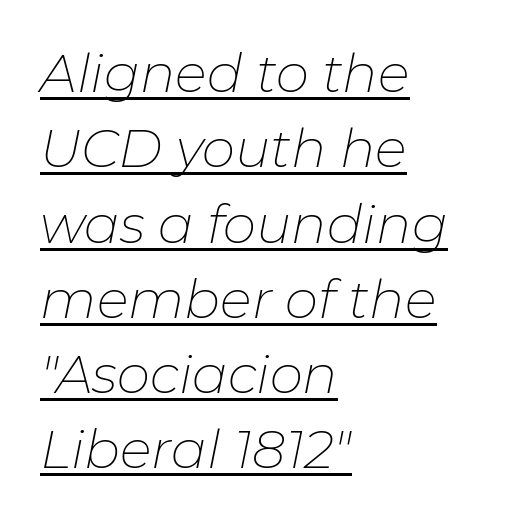
Q: Is the text bold? A: No.
Q: Is the text italic (slanted)? A: Yes, it leans right by about 11 degrees.
Q: Is the text underlined? A: Yes.
Q: How is the paragraph aligned? A: Left-aligned.
Q: Is the spacing between letters normal or unusually wide? A: Normal.
Q: Is the spacing between lines tight, normal or loose? A: Normal.
Q: Width (condensed, normal, or wide)? A: Normal.
Q: Stroke contrast? A: Low.
Q: x-height? A: Medium.
Q: Monospaced? A: No.
